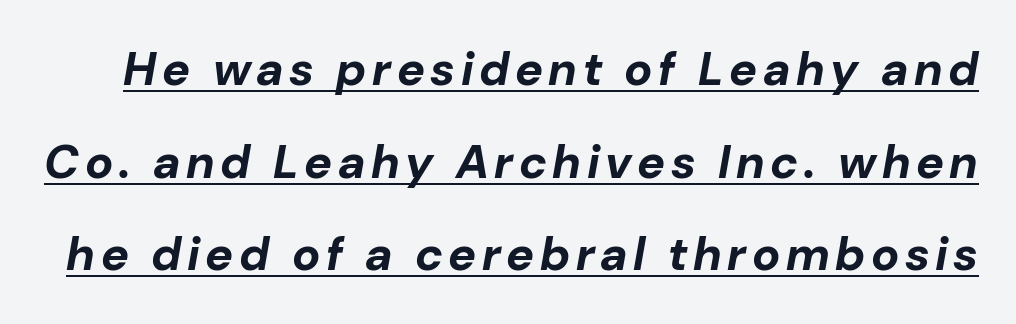
The passage shown is emphatically bold. Yep, that's italic — everything's leaning. Horizontal bands of white between lines are thick stripes. Spacing verdict: proportional, widths tailored to each character. The typesetter has applied underlining to the passage shown.
